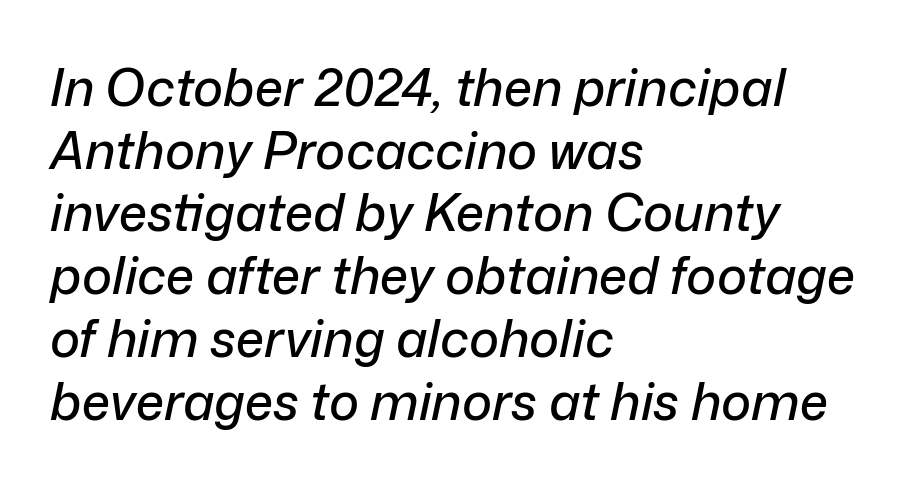
The rendering keeps characters at their native spacing. Each letter keeps its own natural width here, so spacing adapts to shape. The zone under the glyphs is completely vacant. Compared with a centered layout, this one pins lines to the left instead. Slanted lettering throughout.
